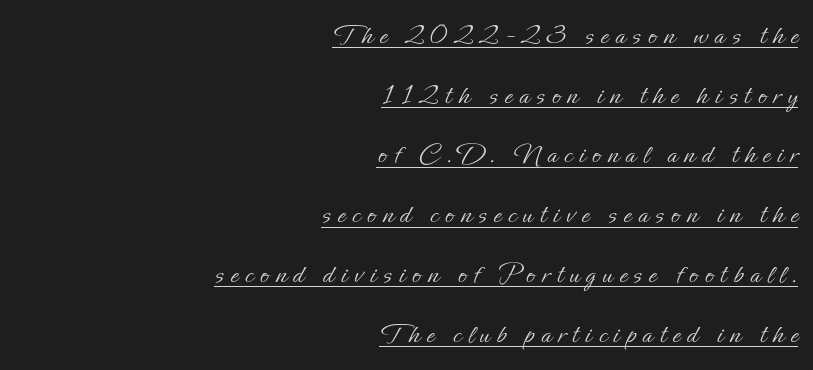
Q: Is the text bold? A: No.
Q: Is the text italic (slanted)? A: Yes.
Q: Is the text underlined? A: Yes.
Q: How is the paragraph aligned? A: Right-aligned.
Q: Is the spacing between letters normal or unusually wide? A: Unusually wide.
Q: Is the spacing between lines tight, normal or loose? A: Loose.
Q: Width (condensed, normal, or wide)? A: Normal.
Q: Stroke contrast? A: Low.
Q: x-height? A: Small.
Q: Monospaced? A: No.
